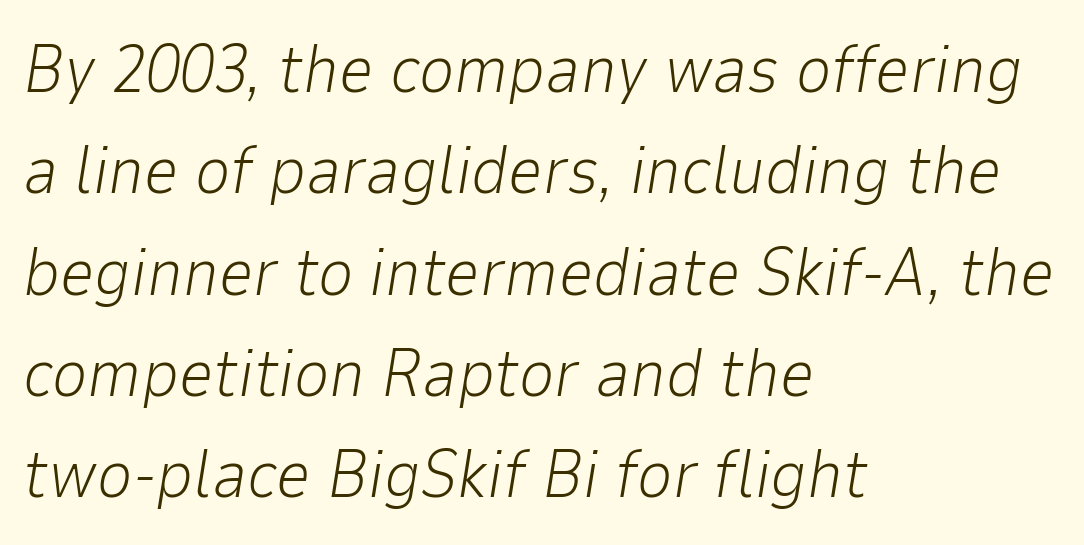
{"italic": "yes", "lean": "right", "slant_degrees": 9, "bold": "no", "weight": "light", "width": "normal", "stroke_contrast": "low", "x_height": "medium", "monospaced": "no", "underline": "no", "align": "left", "line_spacing": "normal", "line_spacing_ratio": 1.49, "letter_spacing": "normal", "letter_spacing_em": 0.0, "glyph_px": 68}
